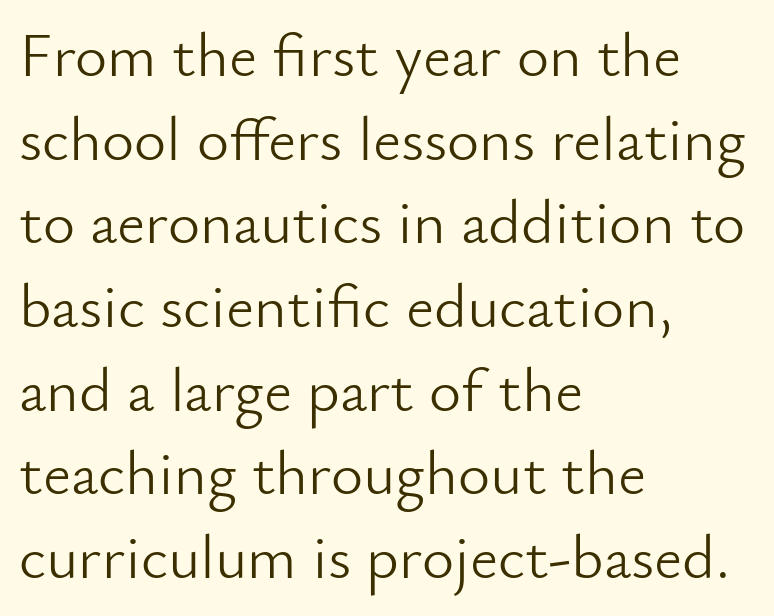
{"serif": "no", "italic": "no", "bold": "no", "weight": "light", "width": "normal", "stroke_contrast": "low", "x_height": "small", "monospaced": "no", "underline": "no", "align": "left", "line_spacing": "normal", "line_spacing_ratio": 1.35, "letter_spacing": "normal", "letter_spacing_em": 0.0, "glyph_px": 62}
